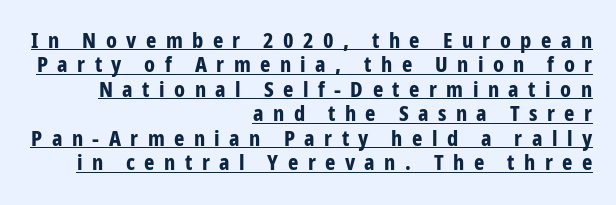
The image shows 22 px bold type, upright; set right-aligned, tight line spacing (1.11x), unusually wide letter spacing (+0.43 em), underlined.
